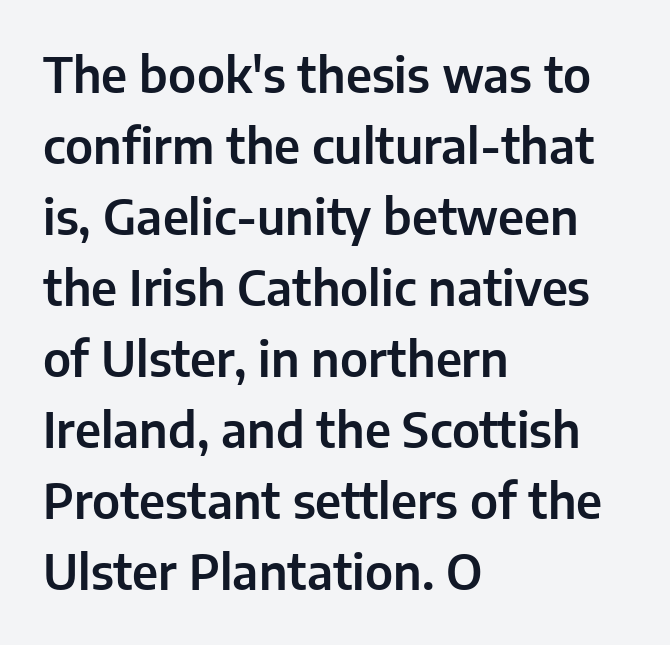
Anything drawn beneath the words? Only blank space. Between one letter and the next there's only the usual sliver of space. Look at the bottom of the vertical strokes: they stop flat, with no serifs. This sample keeps an unexceptional amount of space between lines. Caption: multi-line text, flush left, ragged right.
